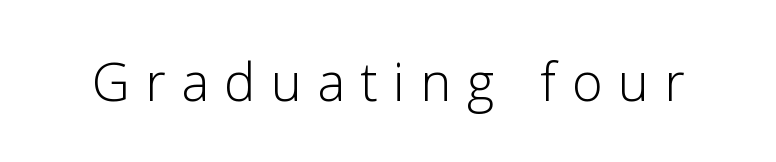
The image shows 70 px light sans-serif type, upright; set unusually wide letter spacing (+0.22 em), not underlined; low stroke contrast and a medium x-height.
